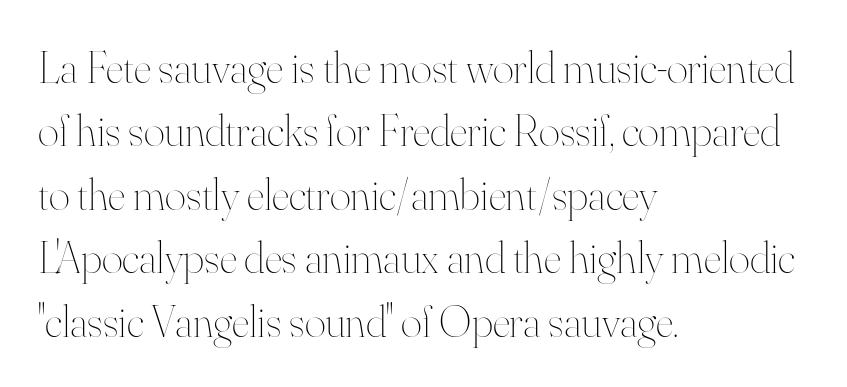
The image shows 45 px thin type, upright; set left-aligned, normal line spacing (1.41x), normal letter spacing, not underlined; high stroke contrast and a small x-height.
